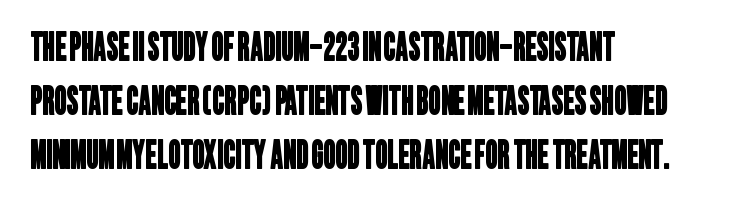
Q: Is the typeface a serif or a sans-serif typeface? A: Sans-serif.
Q: Is the text underlined? A: No.
Q: How is the paragraph aligned? A: Left-aligned.
Q: Is the spacing between letters normal or unusually wide? A: Normal.
Q: Is the spacing between lines tight, normal or loose? A: Normal.
Q: Width (condensed, normal, or wide)? A: Condensed.
Q: Stroke contrast? A: Low.
Q: x-height? A: Large.
Q: Monospaced? A: No.
